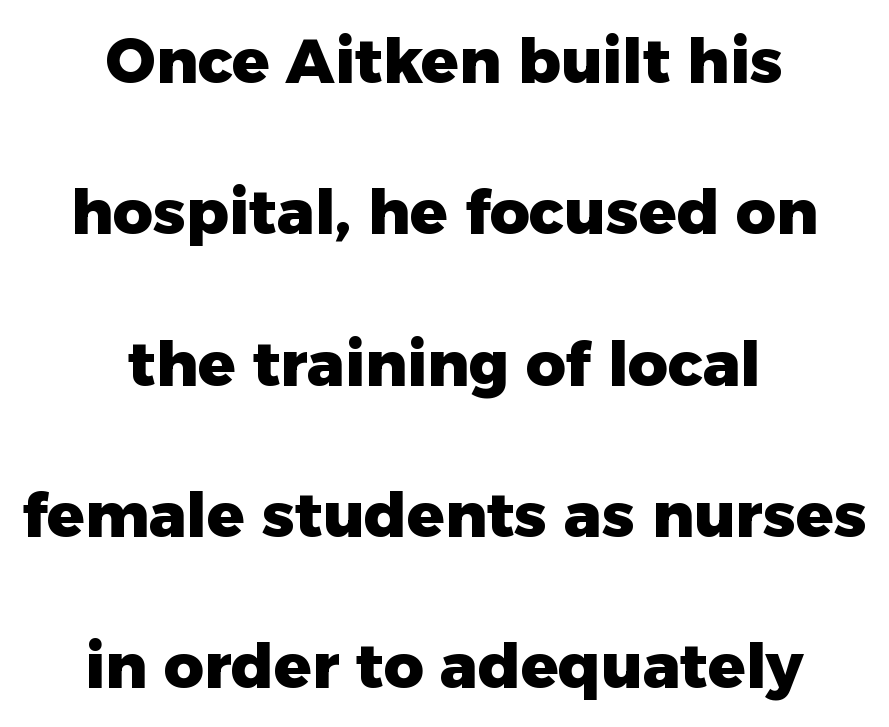
{"serif": "no", "italic": "no", "bold": "yes", "weight": "heavy", "width": "normal", "stroke_contrast": "low", "x_height": "medium", "monospaced": "no", "underline": "no", "align": "center", "line_spacing": "loose", "line_spacing_ratio": 2.44, "letter_spacing": "normal", "letter_spacing_em": 0.0, "glyph_px": 62}
